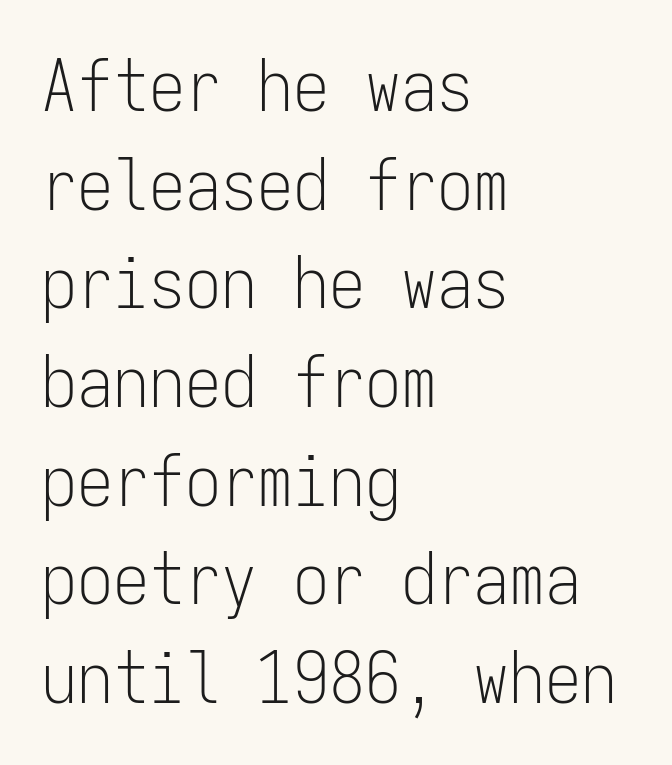
Q: Is the text bold? A: No.
Q: Is the text italic (slanted)? A: No, it is upright.
Q: Is the typeface a serif or a sans-serif typeface? A: Sans-serif.
Q: Is the text underlined? A: No.
Q: How is the paragraph aligned? A: Left-aligned.
Q: Is the spacing between letters normal or unusually wide? A: Normal.
Q: Is the spacing between lines tight, normal or loose? A: Normal.
Q: Width (condensed, normal, or wide)? A: Condensed.
Q: Stroke contrast? A: Low.
Q: x-height? A: Medium.
Q: Monospaced? A: Yes.
